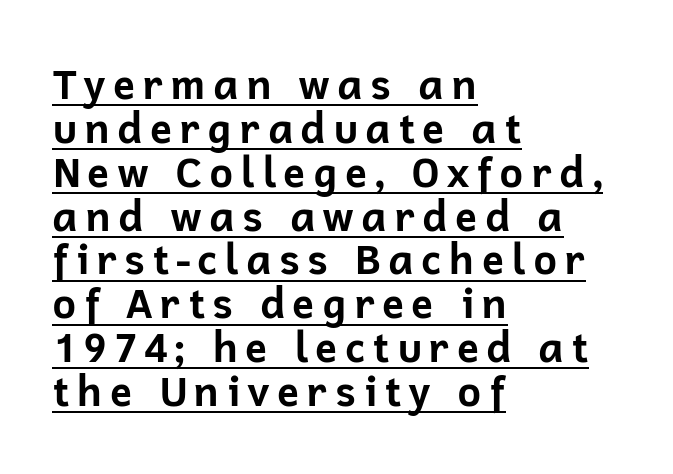
The image shows 41 px bold sans-serif type, upright; set left-aligned, tight line spacing (1.07x), underlined; low stroke contrast and a medium x-height.
